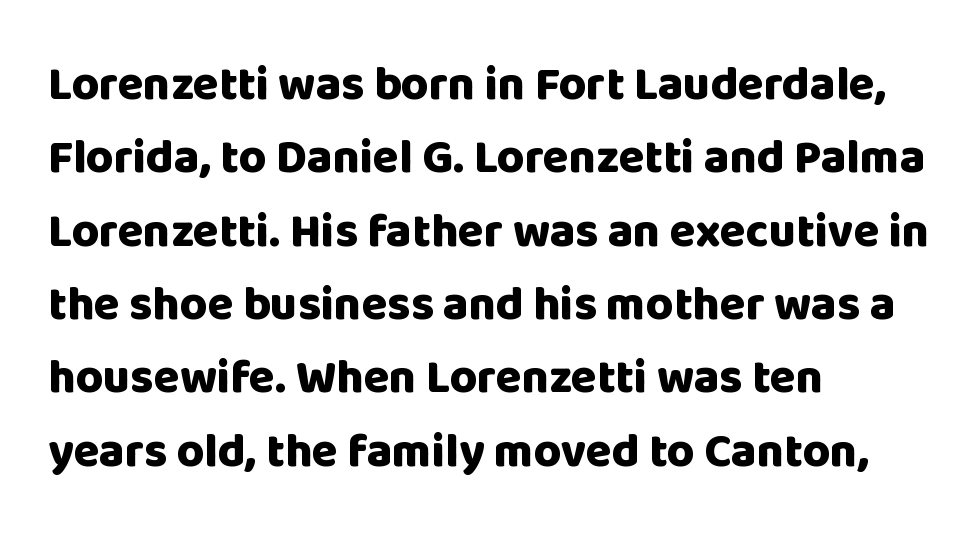
On the weight axis this lands at bold, roughly 700. Vertical spacing — default. A bare baseline throughout the passage. The rag falls on the right side of this text block. Style check: upright. This is sans-serif lettering, the kind often seen on screens and signage.
